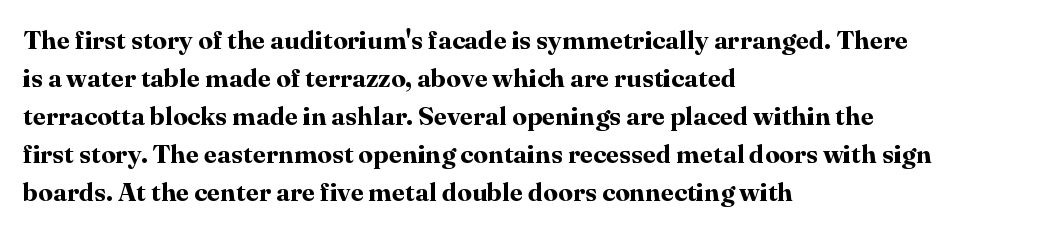
{"italic": "no", "bold": "yes", "underline": "no", "align": "left", "line_spacing": "normal", "line_spacing_ratio": 1.46, "letter_spacing": "normal", "letter_spacing_em": 0.0, "glyph_px": 26}
